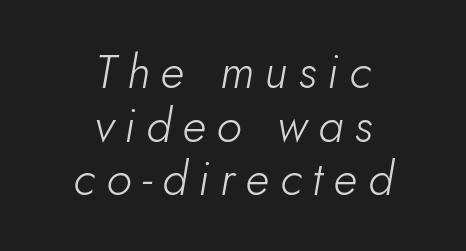
{"italic": "yes", "lean": "right", "slant_degrees": 10, "bold": "no", "weight": "light", "width": "normal", "stroke_contrast": "low", "x_height": "small", "monospaced": "no", "underline": "no", "align": "center", "line_spacing": "tight", "line_spacing_ratio": 1.14, "letter_spacing": "wide", "letter_spacing_em": 0.23, "glyph_px": 47}
